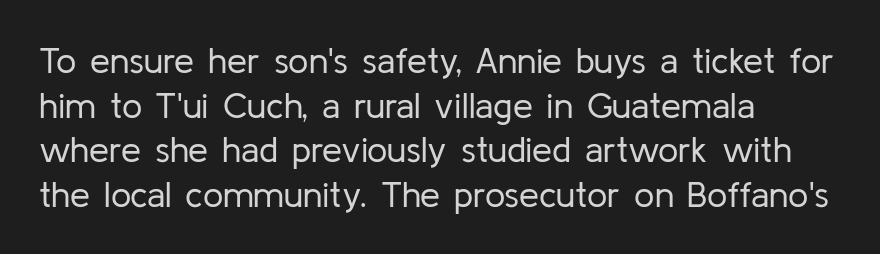
The image shows 36 px regular-weight sans-serif type, upright; set left-aligned, line spacing 1.24x, normal letter spacing, not underlined; low stroke contrast and a medium x-height.
